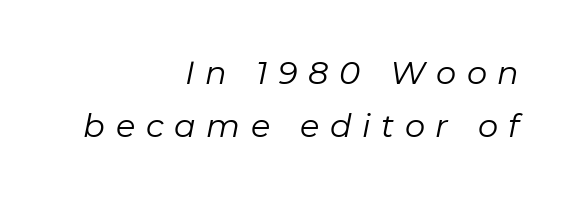
The strokes are not fattened; the text isn't bold. The passage shown is typed in a proportional face where columns would drift. The rows are spaced the way most documents space them. Is the type slanted? Yes — the strokes lean at a clear angle. Line ends are locked; line starts wander.
